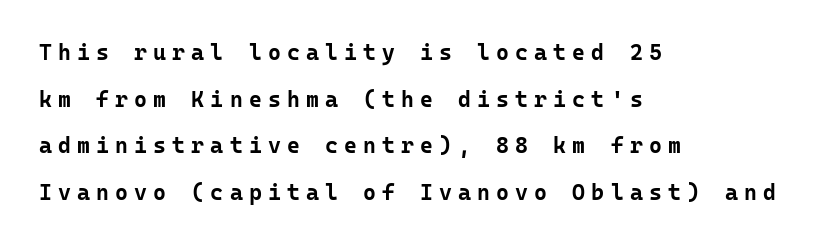
Q: Is the text bold? A: Yes.
Q: Is the text italic (slanted)? A: No, it is upright.
Q: Is the text underlined? A: No.
Q: How is the paragraph aligned? A: Left-aligned.
Q: Is the spacing between letters normal or unusually wide? A: Unusually wide.
Q: Is the spacing between lines tight, normal or loose? A: Loose.
